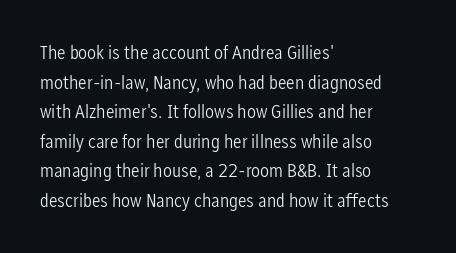
Compared with a typical body face, this is equally light or lighter still. The line texture is even and compact thanks to regular tracking. The space directly below the letters is spotless. Nope, not italic — everything's standing straight.
